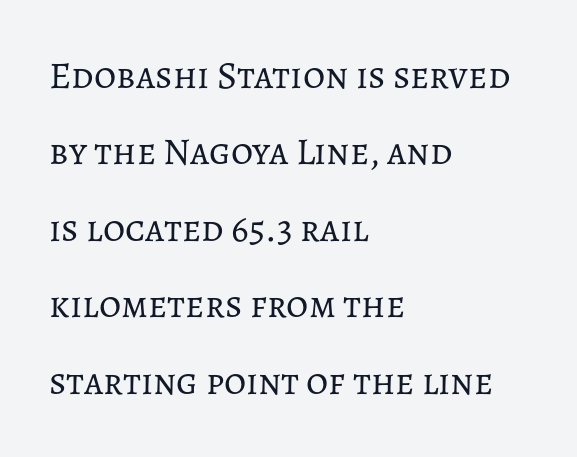
Baseline-to-baseline distance is far greater than the letter height. Weight: not bold — regular or lighter. Check the space under the baseline: it is left empty. Style check: upright. Think of a printed novel: that variable character pitch is what you see here. Tracking value appears to be zero — textbook default spacing.
